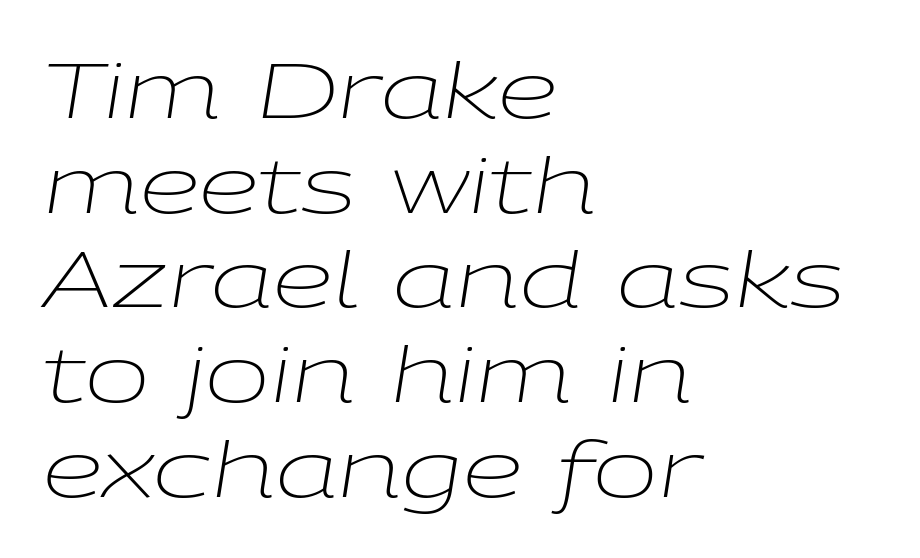
{"italic": "yes", "lean": "right", "slant_degrees": 9, "bold": "no", "weight": "light", "width": "wide", "stroke_contrast": "low", "x_height": "medium", "monospaced": "no", "underline": "no", "align": "left", "line_spacing_ratio": 1.23, "letter_spacing": "normal", "letter_spacing_em": 0.0, "glyph_px": 77}
